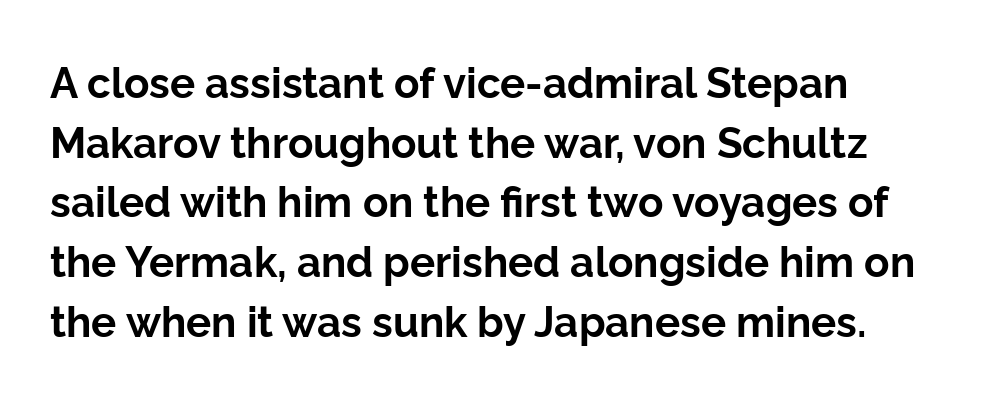
{"serif": "no", "italic": "no", "bold": "yes", "weight": "bold", "width": "normal", "stroke_contrast": "low", "x_height": "medium", "monospaced": "no", "underline": "no", "align": "left", "line_spacing": "normal", "line_spacing_ratio": 1.42, "letter_spacing": "normal", "letter_spacing_em": 0.0, "glyph_px": 42}
